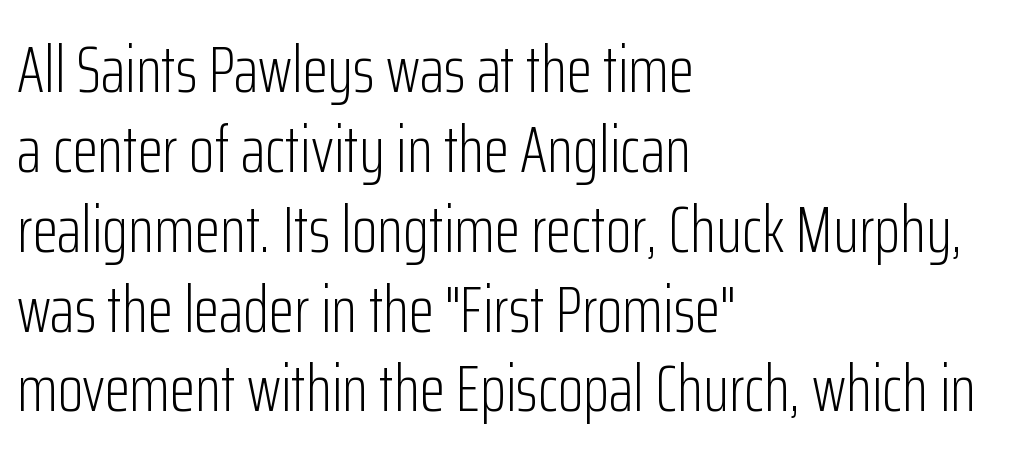
The image shows 66 px light, condensed sans-serif type, upright; set left-aligned, line spacing 1.21x, normal letter spacing, not underlined; low stroke contrast and a medium x-height.
